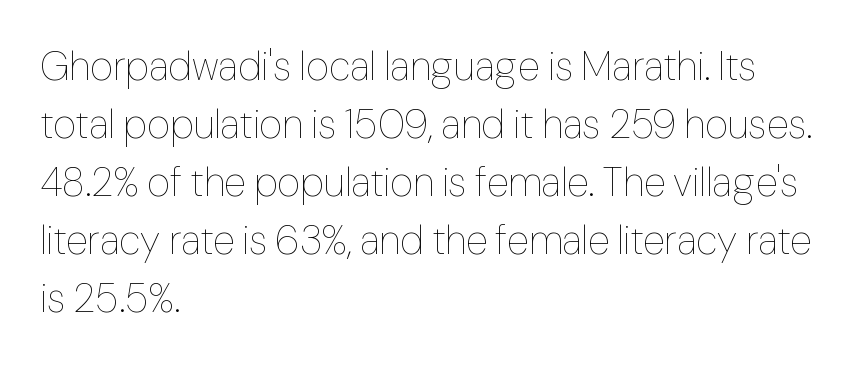
The image shows 40 px thin type, upright; set left-aligned, normal line spacing (1.45x), normal letter spacing, not underlined; low stroke contrast and a medium x-height.
